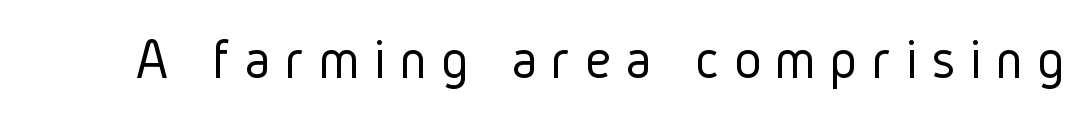
The specimen reads as upright at a glance. Looks like regular typesetting: each glyph gets only the width it needs. The rendering inserts visible extra space after every character. Just letters on the line, the space beneath them empty. This is sans-serif lettering, the kind often seen on screens and signage.
